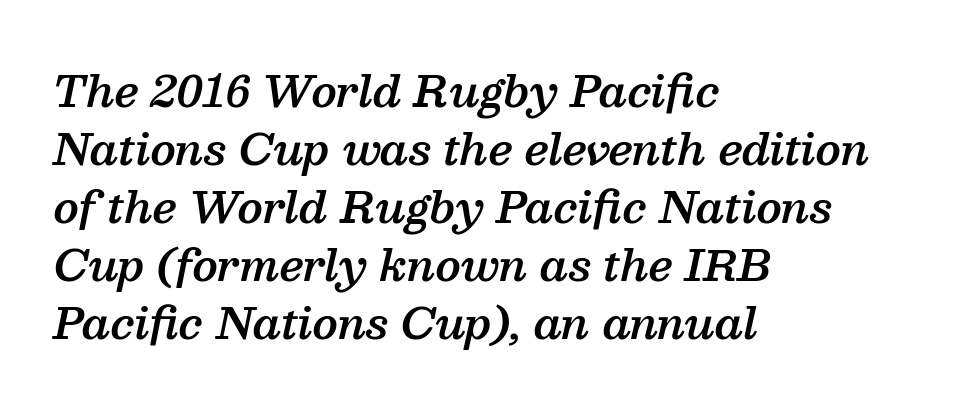
Q: Is the text bold? A: Semi-bold.
Q: Is the text italic (slanted)? A: Yes, it leans right by about 13 degrees.
Q: Is the typeface a serif or a sans-serif typeface? A: Serif.
Q: Is the text underlined? A: No.
Q: How is the paragraph aligned? A: Left-aligned.
Q: Is the spacing between letters normal or unusually wide? A: Normal.
Q: Is the spacing between lines tight, normal or loose? A: Normal.
Q: Width (condensed, normal, or wide)? A: Normal.
Q: Stroke contrast? A: Medium.
Q: x-height? A: Medium.
Q: Monospaced? A: No.
